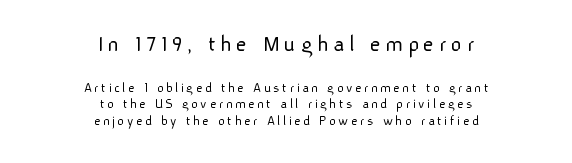
The image shows 24 px text type, upright; set centered, line spacing 1.18x, not underlined; the first (top) block is 1.71x larger.
